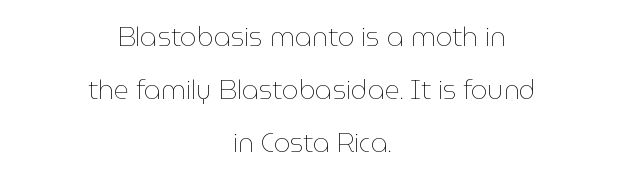
{"italic": "no", "bold": "no", "underline": "no", "align": "center", "line_spacing": "loose", "line_spacing_ratio": 2.04, "letter_spacing": "normal", "letter_spacing_em": 0.0, "glyph_px": 26}
